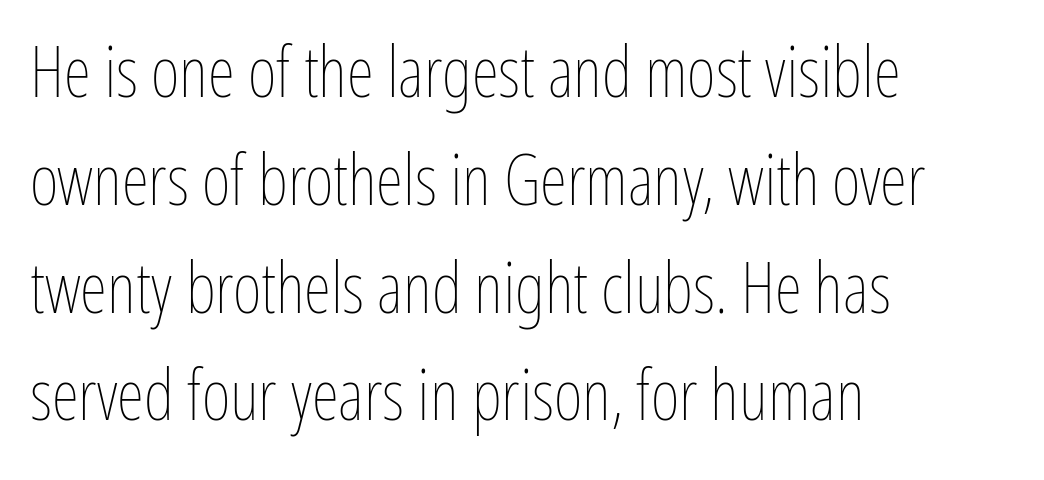
The image shows 70 px thin, condensed type, upright; set left-aligned, normal line spacing (1.54x), normal letter spacing, not underlined; low stroke contrast and a medium x-height.
